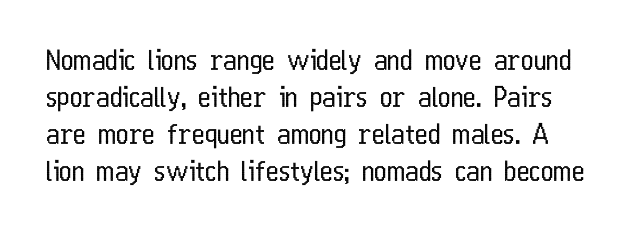
{"italic": "no", "bold": "no", "underline": "no", "line_spacing": "normal", "line_spacing_ratio": 1.37, "letter_spacing": "normal", "letter_spacing_em": 0.0, "glyph_px": 27}
